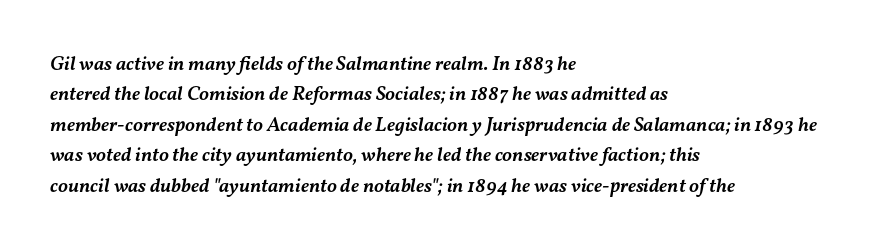
Q: Is the text bold? A: Semi-bold.
Q: Is the text italic (slanted)? A: Yes, it leans right by about 11 degrees.
Q: Is the text underlined? A: No.
Q: How is the paragraph aligned? A: Left-aligned.
Q: Is the spacing between letters normal or unusually wide? A: Normal.
Q: Is the spacing between lines tight, normal or loose? A: Normal.
